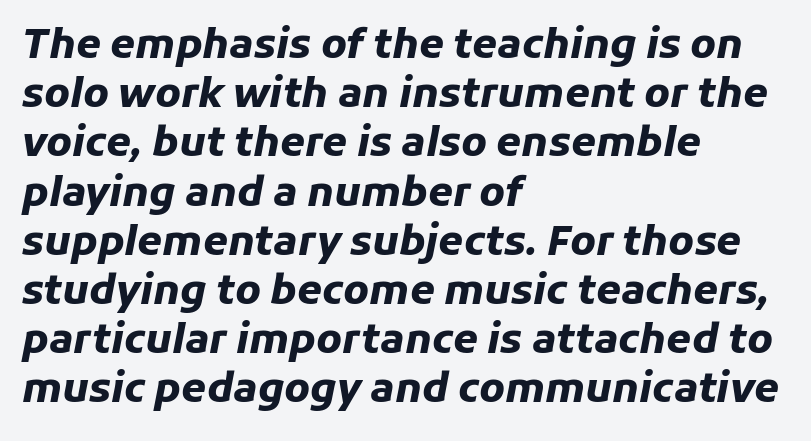
The image shows 40 px heavy type, italic (leaning right); set left-aligned, line spacing 1.23x, normal letter spacing, not underlined; low stroke contrast and a medium x-height.
